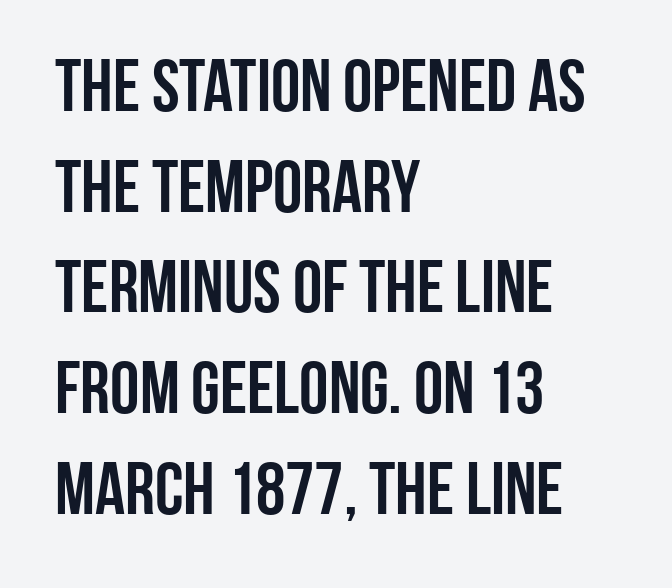
Leading: standard. Does extra space separate the letters? No, they use regular spacing. A bare baseline throughout the passage. These lines were composed using upright roman letters.
